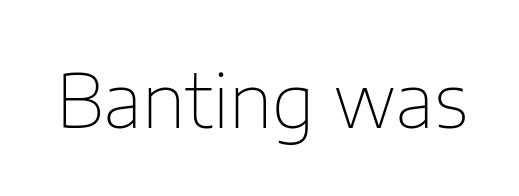
The axis of the letterforms is exactly vertical. The passage shown is not bold in any degree. A bare baseline throughout the passage. Stroke terminals: plain, sans-serif. Varying glyph widths throughout — classic text-font behaviour. Tracking here is standard; glyphs follow each other at the usual distance.
